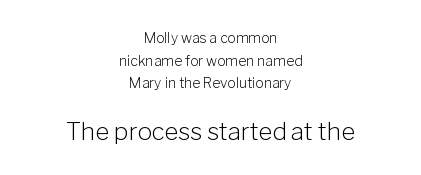
The image shows 24 px text type, upright; set centered, normal line spacing (1.61x), normal letter spacing, not underlined; the second (bottom) block is 1.71x larger.
